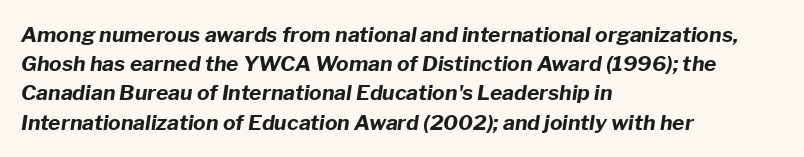
The image shows 21 px bold type, italic (leaning right); set left-aligned, normal line spacing (1.39x), normal letter spacing, not underlined.
